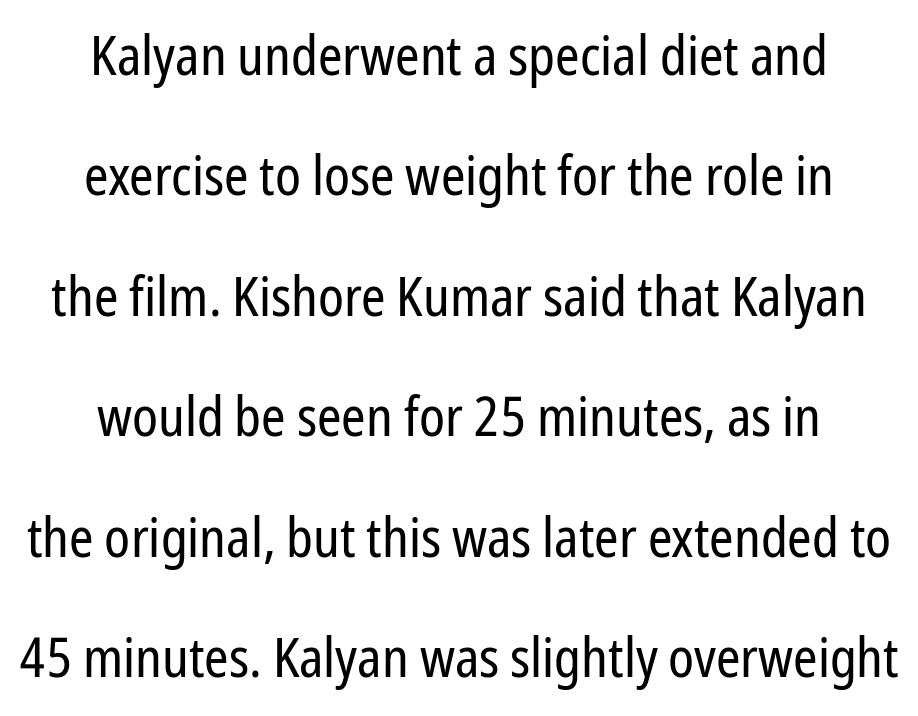
Q: Is the text bold? A: No.
Q: Is the text italic (slanted)? A: No, it is upright.
Q: Is the typeface a serif or a sans-serif typeface? A: Sans-serif.
Q: Is the text underlined? A: No.
Q: How is the paragraph aligned? A: Centered.
Q: Is the spacing between letters normal or unusually wide? A: Normal.
Q: Is the spacing between lines tight, normal or loose? A: Loose.
Q: Width (condensed, normal, or wide)? A: Condensed.
Q: Stroke contrast? A: Low.
Q: x-height? A: Medium.
Q: Monospaced? A: No.
